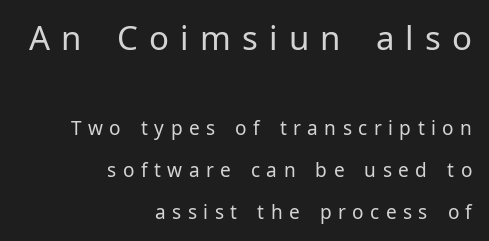
{"serif": "no", "italic": "no", "bold": "no", "weight": "regular", "width": "normal", "stroke_contrast": "low", "x_height": "medium", "monospaced": "no", "underline": "no", "align": "right", "line_spacing": "loose", "line_spacing_ratio": 2.21, "letter_spacing": "wide", "letter_spacing_em": 0.34, "larger_block": "first", "size_ratio": 1.74, "glyph_px": 33}
